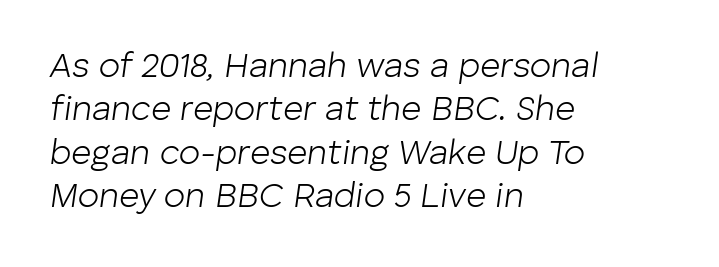
Q: Is the text bold? A: No.
Q: Is the text italic (slanted)? A: Yes, it leans right by about 8 degrees.
Q: Is the text underlined? A: No.
Q: How is the paragraph aligned? A: Left-aligned.
Q: Is the spacing between letters normal or unusually wide? A: Normal.
Q: Width (condensed, normal, or wide)? A: Normal.
Q: Stroke contrast? A: Low.
Q: x-height? A: Medium.
Q: Monospaced? A: No.
